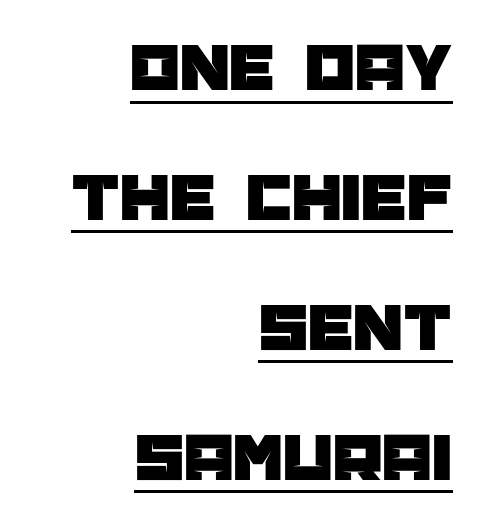
Q: Is the text italic (slanted)? A: No, it is upright.
Q: Is the typeface a serif or a sans-serif typeface? A: Sans-serif.
Q: Is the text underlined? A: Yes.
Q: How is the paragraph aligned? A: Right-aligned.
Q: Is the spacing between letters normal or unusually wide? A: Normal.
Q: Width (condensed, normal, or wide)? A: Normal.
Q: Stroke contrast? A: Low.
Q: x-height? A: Large.
Q: Monospaced? A: No.
